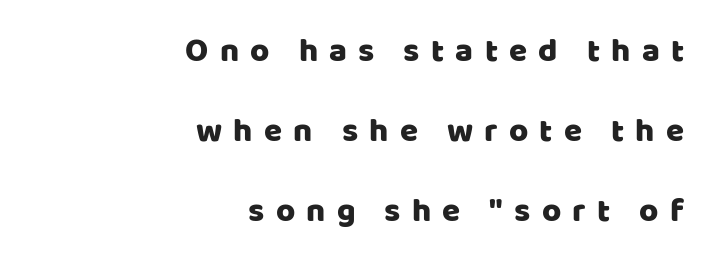
Looks like regular typesetting: each glyph gets only the width it needs. Horizontal alignment here is rightward, an uncommon choice for prose. Observe the wide spacing: letters keep a clear distance from each other. A bare baseline throughout the passage. Students, observe: this is what heavily led, spacious text looks like.
